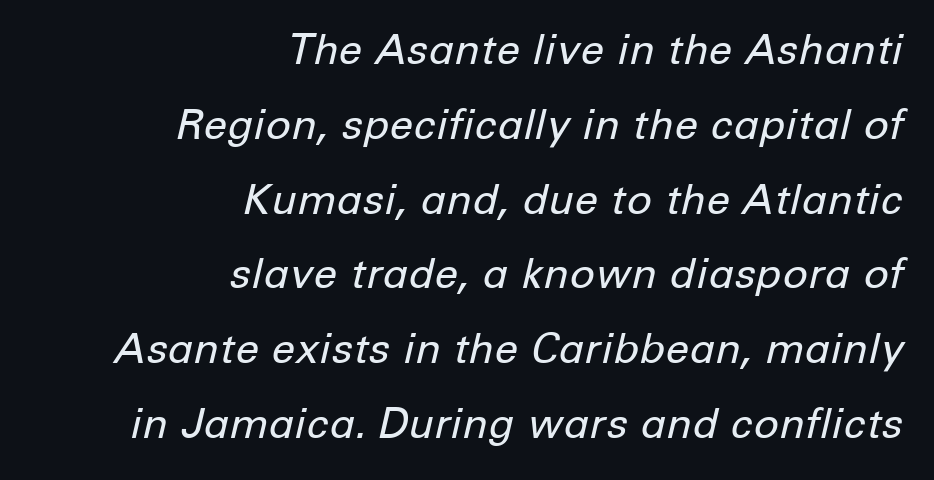
{"italic": "yes", "lean": "right", "slant_degrees": 12, "bold": "no", "weight": "regular", "width": "normal", "stroke_contrast": "low", "x_height": "medium", "monospaced": "no", "underline": "no", "align": "right", "line_spacing_ratio": 1.78, "letter_spacing": "normal", "letter_spacing_em": 0.0, "glyph_px": 42}
